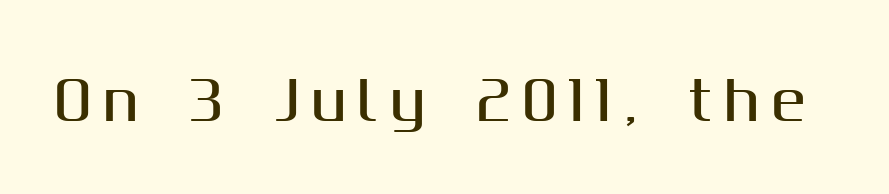
Upright lettering throughout. The line texture is sparse and dotted thanks to wide tracking. Clear beneath every line of the passage. Grotesque or geometric, the face here clearly has no serifs. Do the characters align in a grid? No, the font is proportional.
